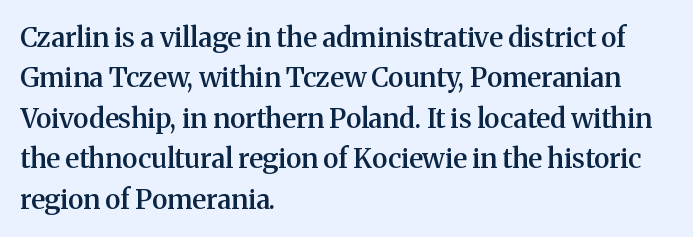
Q: Is the text bold? A: Semi-bold.
Q: Is the text italic (slanted)? A: No, it is upright.
Q: Is the text underlined? A: No.
Q: How is the paragraph aligned? A: Left-aligned.
Q: Is the spacing between letters normal or unusually wide? A: Normal.
Q: Is the spacing between lines tight, normal or loose? A: Normal.
